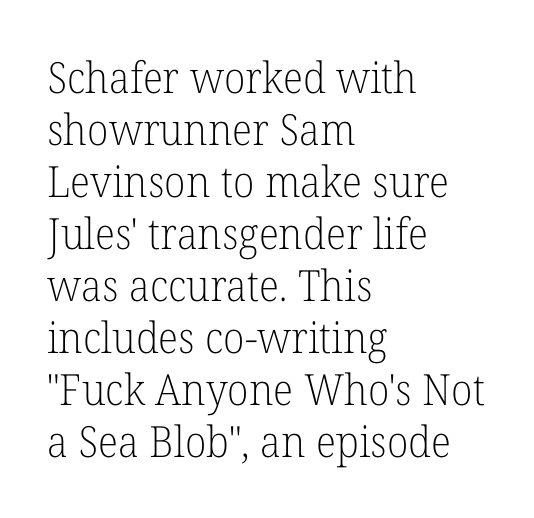
The strokes are not fattened; the text isn't bold. Caption: multi-line text, flush left, ragged right. Characters follow at the spacing the type designer built in. Ascenders rise straight up at ninety degrees. Here the designer chose a conventional face with non-uniform glyph widths.
